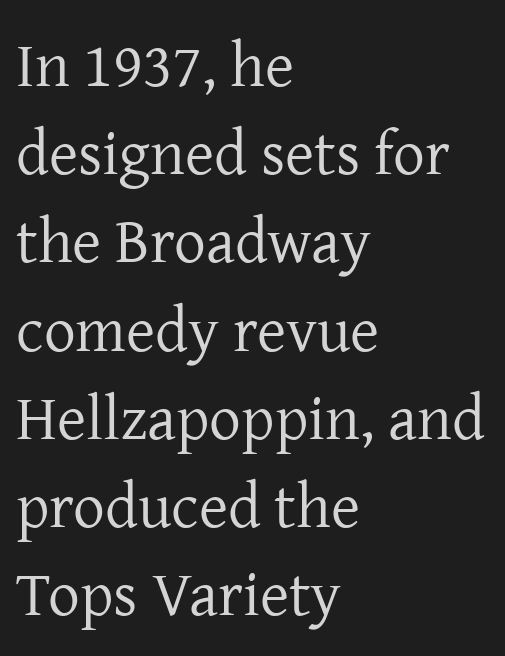
Horizontally, the lines are justified to the leading edge only. Every character sits straight up, as roman type does. The words here are not underlined. Nothing unusual about the tracking: characters are spaced as the font intends. Each letter keeps its own natural width here, so spacing adapts to shape. Honestly, the row spacing looks completely unremarkable.
